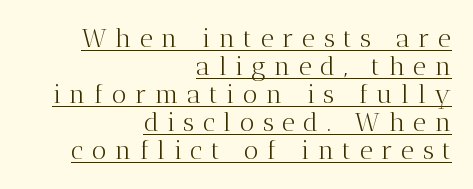
Q: Is the text bold? A: No.
Q: Is the text italic (slanted)? A: No, it is upright.
Q: Is the text underlined? A: Yes.
Q: How is the paragraph aligned? A: Right-aligned.
Q: Is the spacing between letters normal or unusually wide? A: Unusually wide.
Q: Is the spacing between lines tight, normal or loose? A: Tight.
